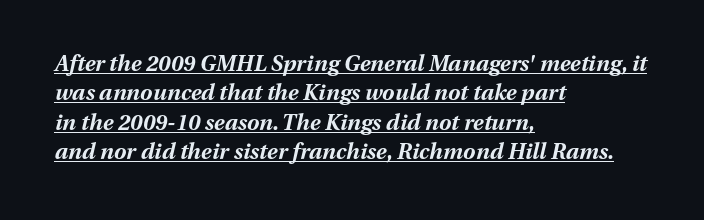
Q: Is the text bold? A: Yes.
Q: Is the text italic (slanted)? A: Yes, it leans right by about 13 degrees.
Q: Is the text underlined? A: Yes.
Q: How is the paragraph aligned? A: Left-aligned.
Q: Is the spacing between letters normal or unusually wide? A: Normal.
Q: Is the spacing between lines tight, normal or loose? A: Normal.
